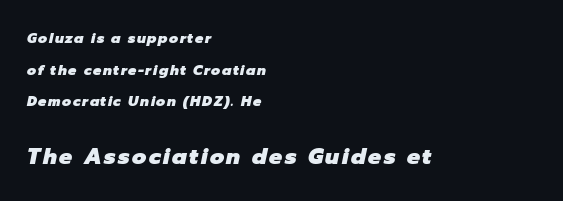
Q: Is the text bold? A: Yes.
Q: Is the text italic (slanted)? A: Yes, it leans right by about 12 degrees.
Q: Is the text underlined? A: No.
Q: How is the paragraph aligned? A: Left-aligned.
Q: Is the spacing between lines tight, normal or loose? A: Loose.
Q: Which block of text is set in a larger size, the first (top) or the second (bottom)? A: The second (bottom) one.
